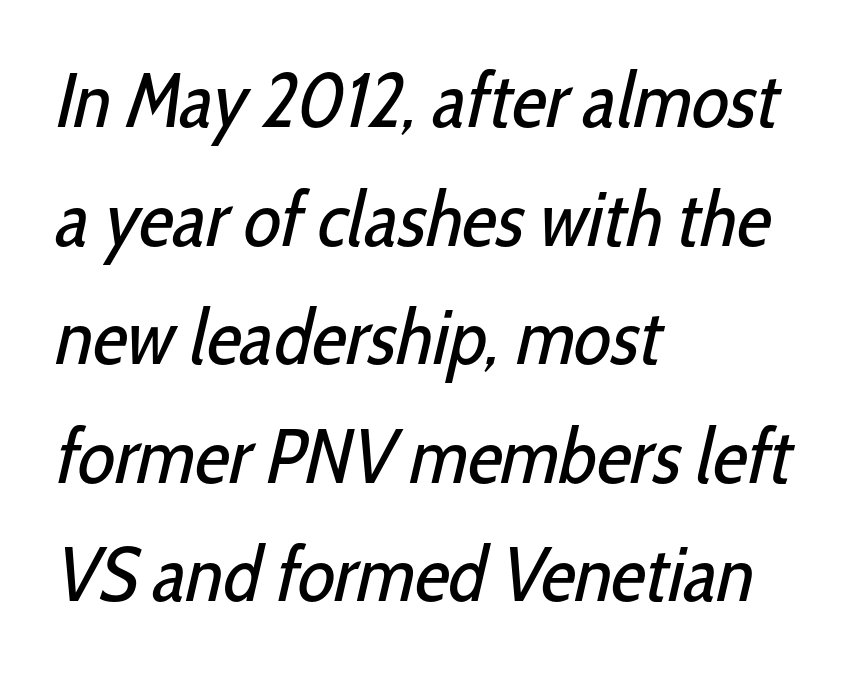
The image shows 77 px regular-weight, condensed sans-serif type; set left-aligned, normal line spacing (1.54x), normal letter spacing, not underlined; low stroke contrast and a medium x-height.
